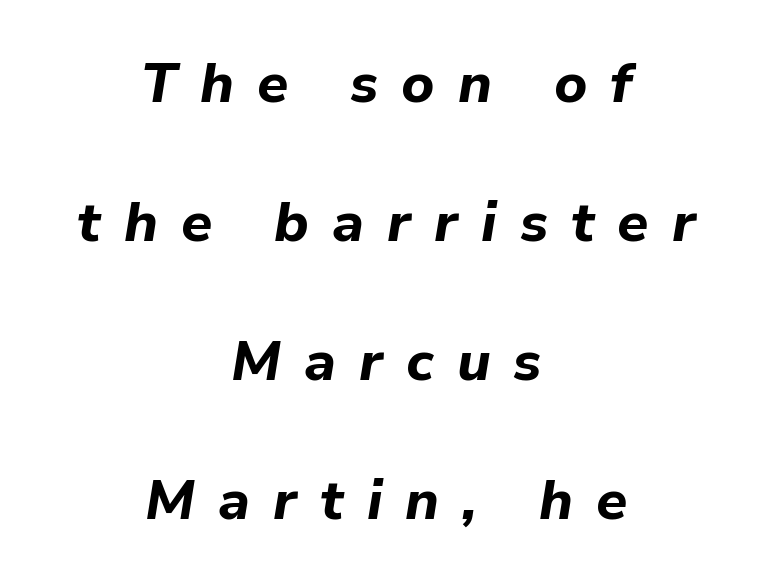
{"italic": "yes", "lean": "right", "slant_degrees": 9, "bold": "yes", "weight": "bold", "width": "normal", "stroke_contrast": "low", "x_height": "medium", "monospaced": "no", "underline": "no", "align": "center", "line_spacing": "loose", "line_spacing_ratio": 2.48, "letter_spacing": "wide", "letter_spacing_em": 0.41, "glyph_px": 56}
